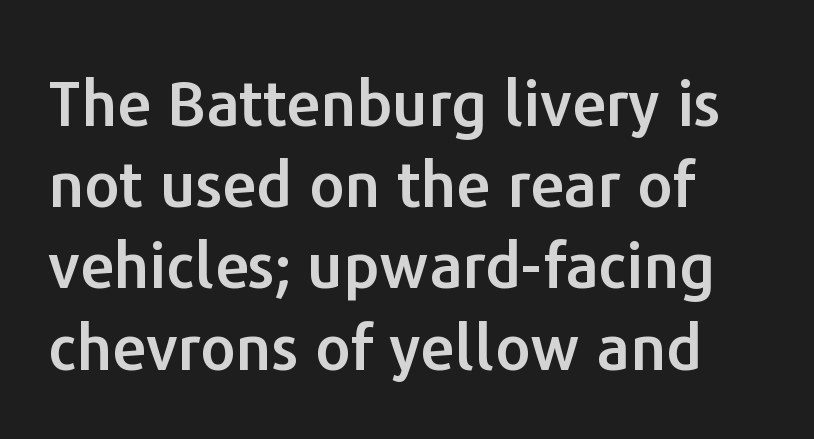
Q: Is the text italic (slanted)? A: No, it is upright.
Q: Is the typeface a serif or a sans-serif typeface? A: Sans-serif.
Q: Is the text underlined? A: No.
Q: How is the paragraph aligned? A: Left-aligned.
Q: Is the spacing between letters normal or unusually wide? A: Normal.
Q: Is the spacing between lines tight, normal or loose? A: Normal.
Q: Width (condensed, normal, or wide)? A: Normal.
Q: Stroke contrast? A: Low.
Q: x-height? A: Medium.
Q: Monospaced? A: No.
